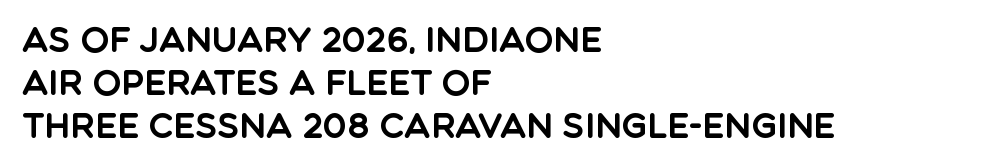
Q: Is the text italic (slanted)? A: No, it is upright.
Q: Is the typeface a serif or a sans-serif typeface? A: Sans-serif.
Q: Is the text underlined? A: No.
Q: How is the paragraph aligned? A: Left-aligned.
Q: Is the spacing between letters normal or unusually wide? A: Normal.
Q: Is the spacing between lines tight, normal or loose? A: Normal.
Q: Width (condensed, normal, or wide)? A: Normal.
Q: x-height? A: Large.
Q: Monospaced? A: No.
